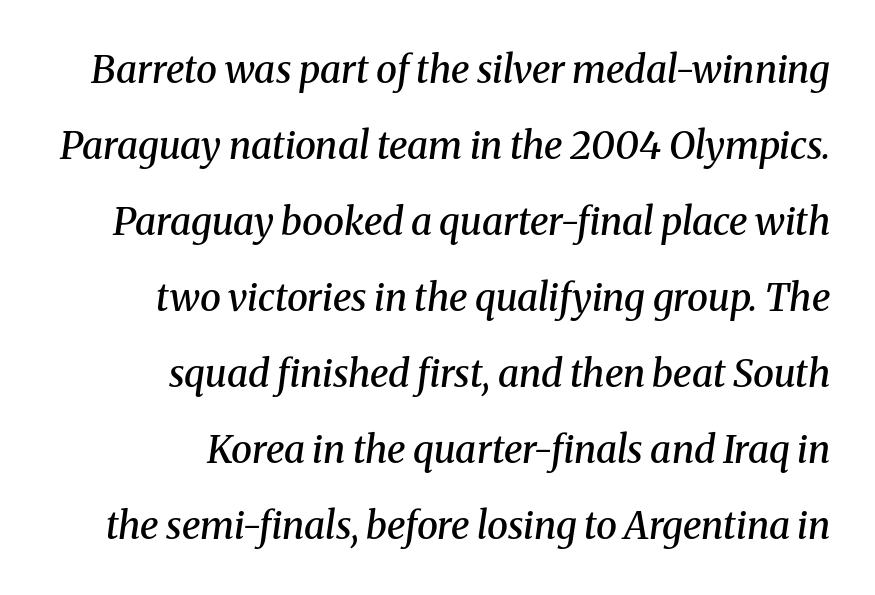
Q: Is the text bold? A: Semi-bold.
Q: Is the text italic (slanted)? A: Yes, it leans right by about 8 degrees.
Q: Is the typeface a serif or a sans-serif typeface? A: Serif.
Q: Is the text underlined? A: No.
Q: How is the paragraph aligned? A: Right-aligned.
Q: Is the spacing between letters normal or unusually wide? A: Normal.
Q: Is the spacing between lines tight, normal or loose? A: Loose.
Q: Width (condensed, normal, or wide)? A: Normal.
Q: Stroke contrast? A: Medium.
Q: x-height? A: Medium.
Q: Monospaced? A: No.
